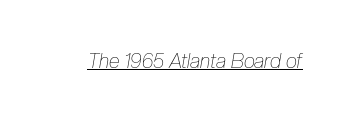
Slant detected: the letters are inclined. The font sits on the lighter half of the weight spectrum, regular included. The string is rendered with underlining switched on. Each word holds together tightly as a unit, with standard inter-letter gaps.
